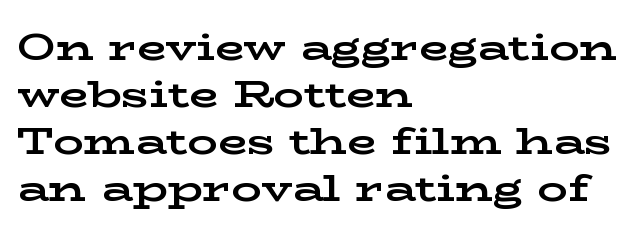
The image shows 38 px bold, wide serif type, upright; set left-aligned, line spacing 1.24x, normal letter spacing, not underlined; low stroke contrast and a medium x-height.
